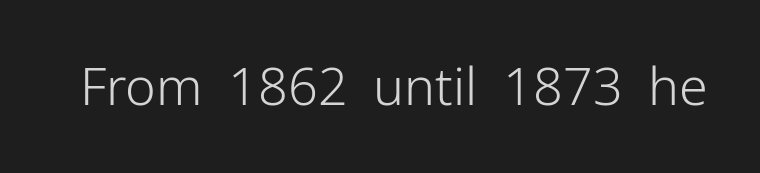
A bare baseline throughout the passage. No heavy texture on the line: the type isn't bold. The axis of the letterforms is exactly vertical. Is this a sans? Yes — the strokes have no serifs.
